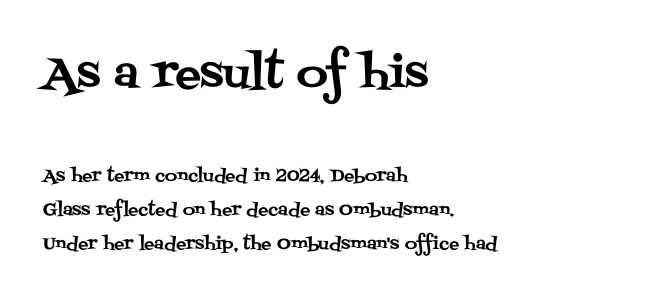
Nothing unusual about the tracking: characters are spaced as the font intends. A classic flush-left, rag-right setting is used for this passage. This layout puts the oversized block above and the modest block below. Yep, those are serifs on the letters. The letters advance in unequal steps, a hallmark of proportional type. Decoration check: the copy has no underline.
